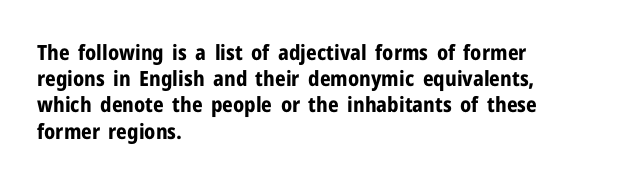
{"italic": "no", "bold": "yes", "underline": "no", "align": "left", "line_spacing": "normal", "line_spacing_ratio": 1.25, "letter_spacing": "normal", "letter_spacing_em": 0.0, "glyph_px": 21}
